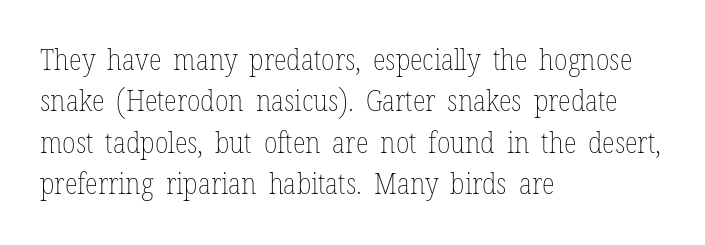
{"italic": "no", "bold": "no", "weight": "thin", "width": "condensed", "stroke_contrast": "low", "x_height": "medium", "monospaced": "no", "underline": "no", "align": "left", "line_spacing": "normal", "line_spacing_ratio": 1.38, "letter_spacing": "normal", "letter_spacing_em": 0.0, "glyph_px": 30}
